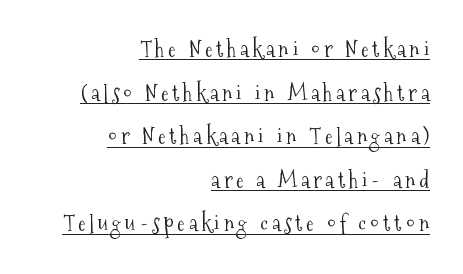
The image shows 22 px text type, upright; set right-aligned, loose line spacing (1.98x), underlined.
